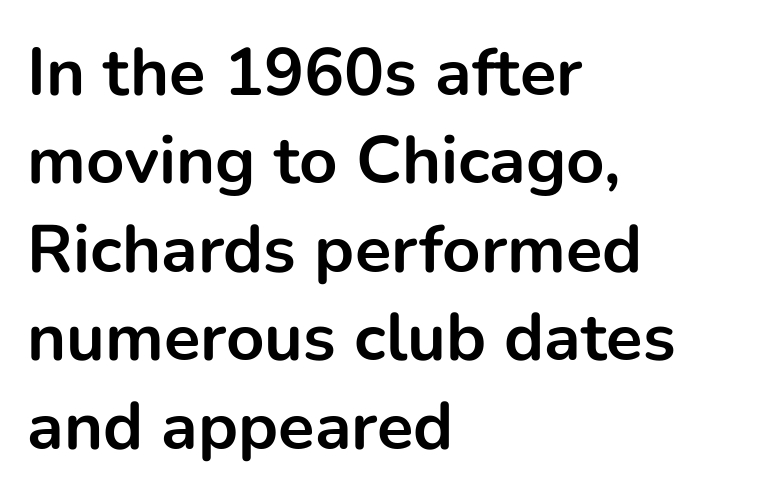
The face used here is proportionally spaced, like ordinary book or web type. The sample has been set heavy, in full bold. Each word holds together tightly as a unit, with standard inter-letter gaps. Evenly set lines give the paragraph a standard silhouette.
